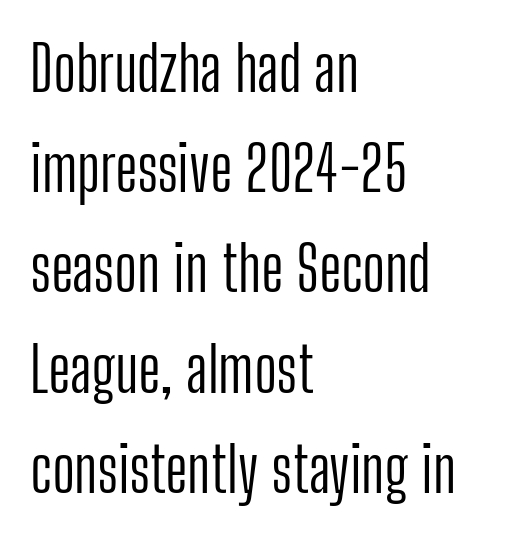
{"serif": "no", "italic": "no", "bold": "no", "weight": "light", "width": "condensed", "stroke_contrast": "low", "x_height": "medium", "monospaced": "no", "underline": "no", "align": "left", "line_spacing": "normal", "line_spacing_ratio": 1.59, "letter_spacing": "normal", "letter_spacing_em": 0.0, "glyph_px": 63}
